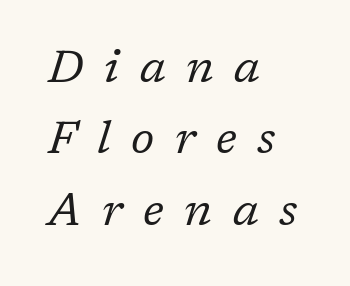
Here the designer chose a conventional face with non-uniform glyph widths. Descenders hang freely into open space. Examine the stroke ends and you'll spot serifs. Weight: in the light-to-regular range. Look at the tracking — it's clearly loosened, letters drifting apart. Observe the lean: these are italic letterforms.
